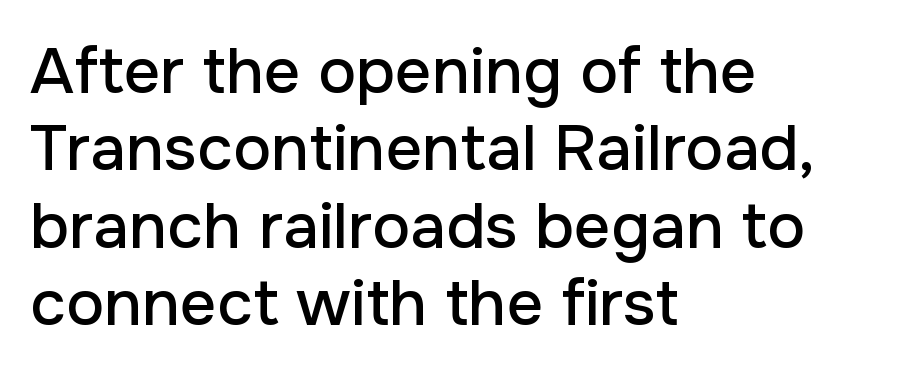
{"serif": "no", "italic": "no", "width": "normal", "stroke_contrast": "low", "x_height": "medium", "monospaced": "no", "underline": "no", "align": "left", "line_spacing_ratio": 1.21, "letter_spacing": "normal", "letter_spacing_em": 0.0, "glyph_px": 64}
